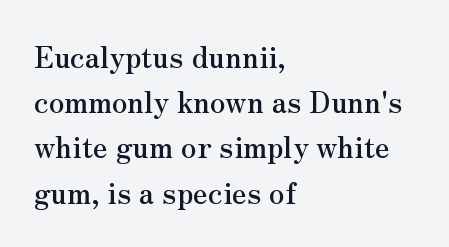
{"serif": "yes", "italic": "no", "width": "normal", "stroke_contrast": "medium", "x_height": "small", "monospaced": "no", "underline": "no", "align": "left", "line_spacing": "normal", "line_spacing_ratio": 1.56, "letter_spacing": "normal", "letter_spacing_em": 0.0, "glyph_px": 29}
